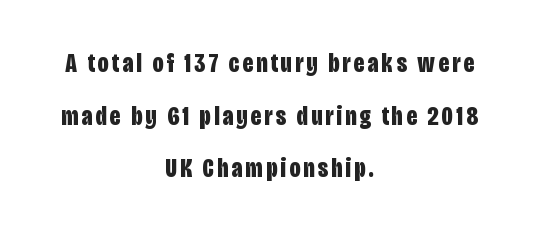
Weight check: bold — yes, fully. Notice how the stems are strictly vertical — no italics here. Widely set lines give the paragraph a tall, airy silhouette. Any mark beneath the type? The region is blank.
